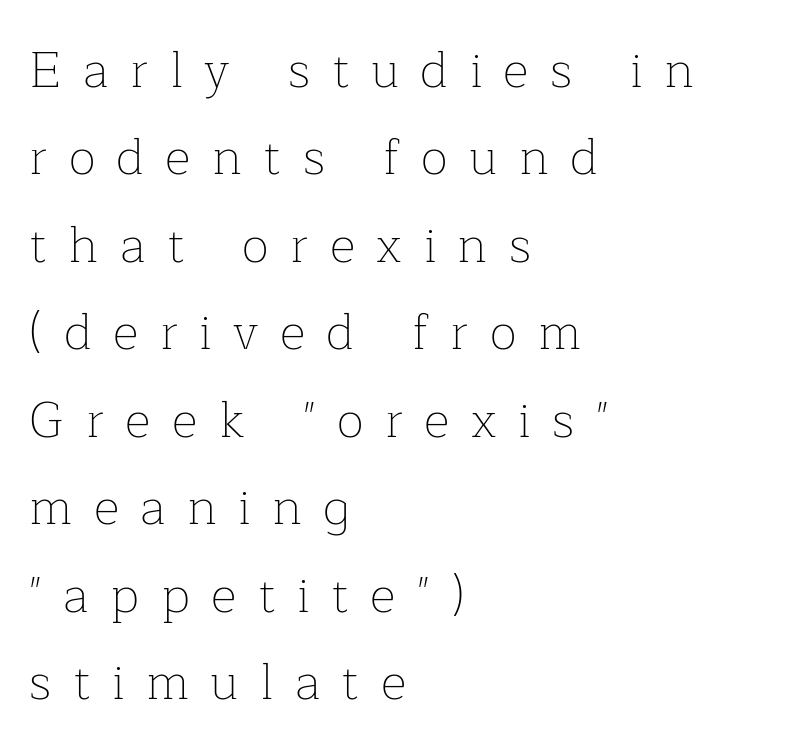
Q: Is the text bold? A: No.
Q: Is the text italic (slanted)? A: No, it is upright.
Q: Is the typeface a serif or a sans-serif typeface? A: Serif.
Q: Is the text underlined? A: No.
Q: How is the paragraph aligned? A: Left-aligned.
Q: Is the spacing between letters normal or unusually wide? A: Unusually wide.
Q: Width (condensed, normal, or wide)? A: Normal.
Q: Stroke contrast? A: Low.
Q: x-height? A: Medium.
Q: Monospaced? A: No.
